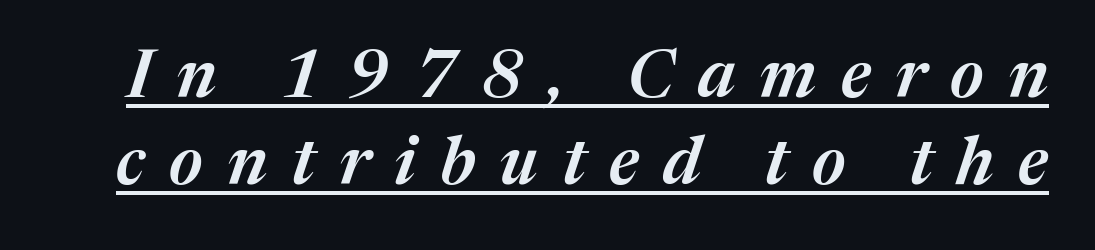
The image shows 67 px semibold type, italic (leaning right); set normal line spacing (1.3x), unusually wide letter spacing (+0.36 em), underlined; medium stroke contrast and a medium x-height.
